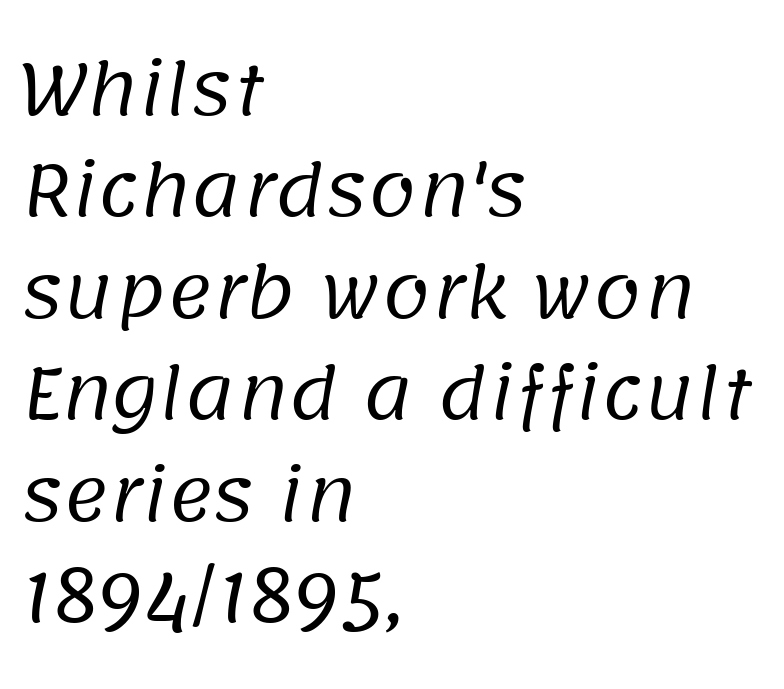
{"serif": "no", "bold": "no", "weight": "regular", "width": "normal", "stroke_contrast": "low", "x_height": "large", "monospaced": "no", "underline": "no", "align": "left", "line_spacing": "normal", "line_spacing_ratio": 1.47, "letter_spacing": "normal", "letter_spacing_em": 0.0, "glyph_px": 69}
